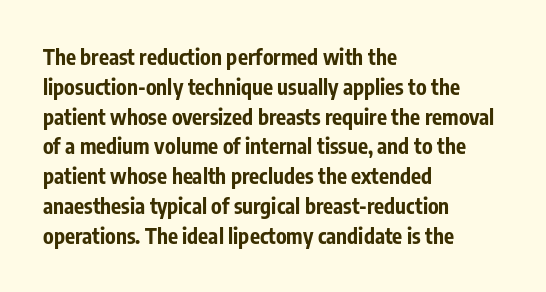
A bare baseline throughout the passage. Heavy-handed strokes throughout: this text is bold. Style check: upright. The setting favours the left margin, as ordinary paragraphs usually do. How are the letters spaced? Ordinarily, with no added tracking.
